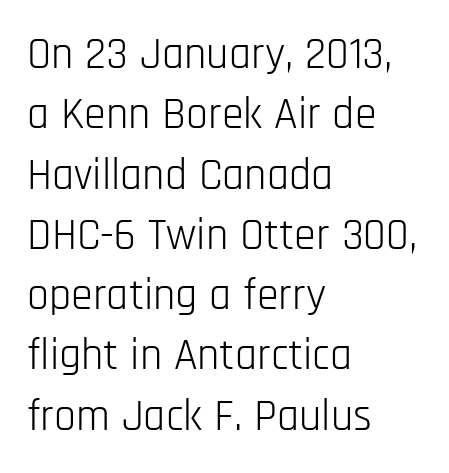
{"serif": "no", "italic": "no", "bold": "no", "weight": "light", "width": "condensed", "stroke_contrast": "low", "x_height": "large", "monospaced": "no", "underline": "no", "align": "left", "line_spacing": "normal", "line_spacing_ratio": 1.37, "letter_spacing": "normal", "letter_spacing_em": 0.0, "glyph_px": 44}
